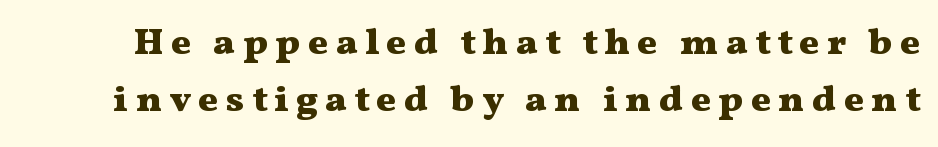
The image shows 37 px heavy, wide serif type, upright; set normal line spacing (1.55x), unusually wide letter spacing (+0.2 em), not underlined; medium stroke contrast and a medium x-height.
